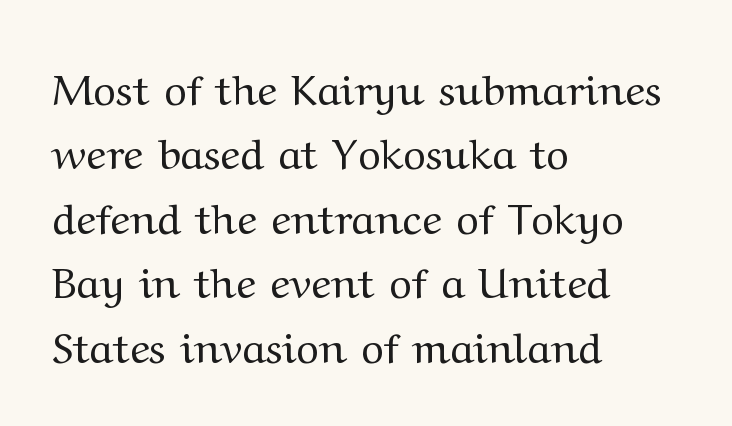
Q: Is the text bold? A: No.
Q: Is the text italic (slanted)? A: No, it is upright.
Q: Is the typeface a serif or a sans-serif typeface? A: Serif.
Q: Is the text underlined? A: No.
Q: How is the paragraph aligned? A: Left-aligned.
Q: Is the spacing between letters normal or unusually wide? A: Normal.
Q: Is the spacing between lines tight, normal or loose? A: Normal.
Q: Width (condensed, normal, or wide)? A: Wide.
Q: Stroke contrast? A: Medium.
Q: x-height? A: Medium.
Q: Monospaced? A: No.
